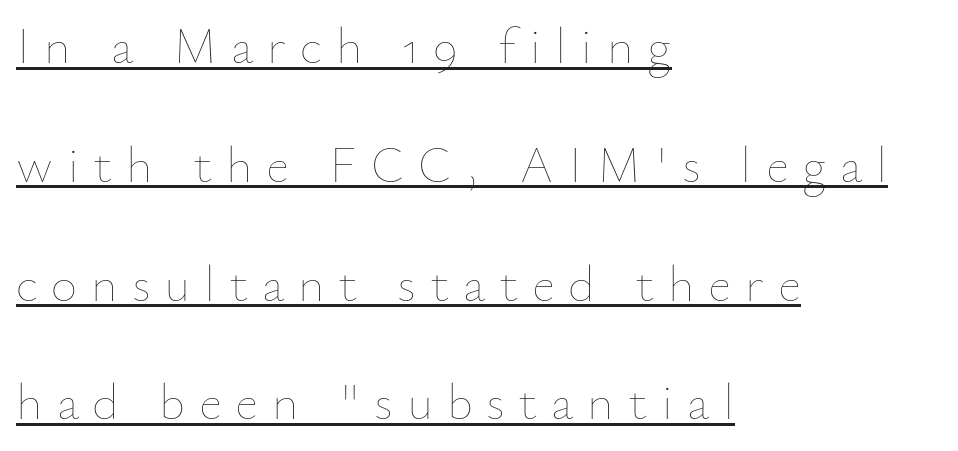
Baseline-to-baseline distance is far greater than the letter height. The passage shown is underscored from start to finish. The face used here is rendered with a markedly widened letterfit. Do the letters lean? They stand straight. The cut favours lightness, reaching ordinary text weight at its darkest.
